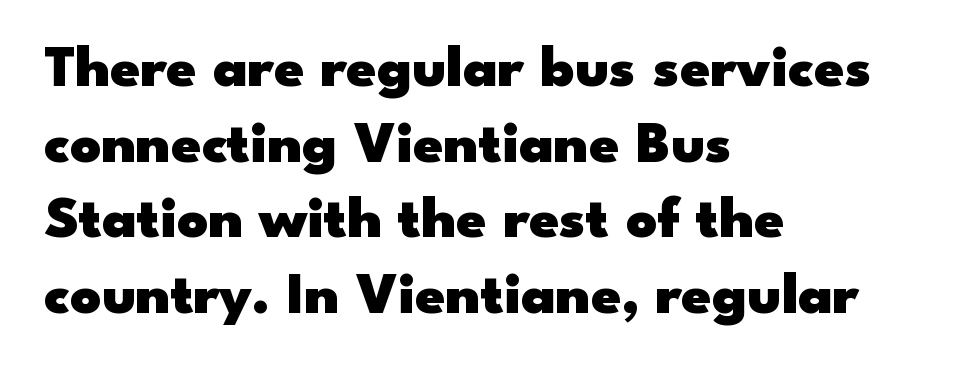
Is the type bold? Yes — the strokes are clearly thick and heavy. You could call the tracking neutral — neither tight nor loose. The lettering stays uniformly vertical, giving the passage a roman look. Note: no serifs on the glyphs. Honestly, the row spacing looks completely unremarkable. Casual observation: everything's shoved over to the left.
